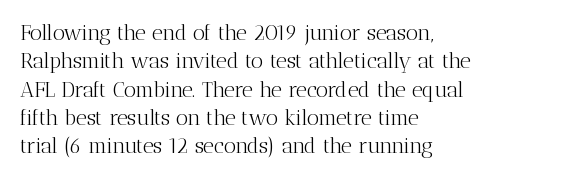
Evenly set lines give the paragraph a standard silhouette. Students, note that the glyphs here touch the page at normal intervals. In terms of posture, this sample is upright. Typeset ragged right — the left edge is the straight one.
